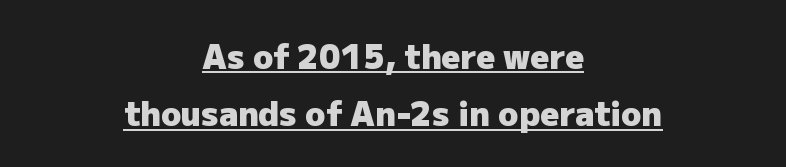
Glyph-to-glyph distance matches everyday printed text. Do the letters lean? They stand straight. Unlike a traditional serif, this face leaves its strokes unadorned. The lettering is marked with a stroke running underneath it.
